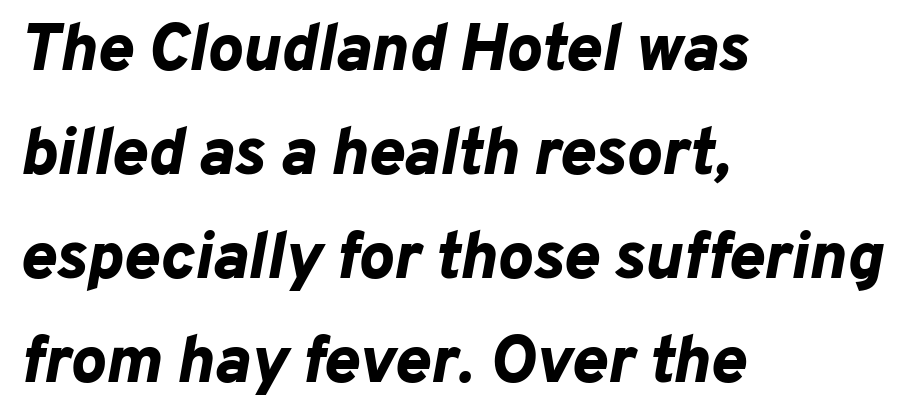
{"italic": "yes", "lean": "right", "slant_degrees": 10, "bold": "yes", "weight": "bold", "width": "normal", "stroke_contrast": "low", "x_height": "medium", "monospaced": "no", "underline": "no", "align": "left", "line_spacing": "normal", "line_spacing_ratio": 1.55, "letter_spacing": "normal", "letter_spacing_em": 0.0, "glyph_px": 67}
